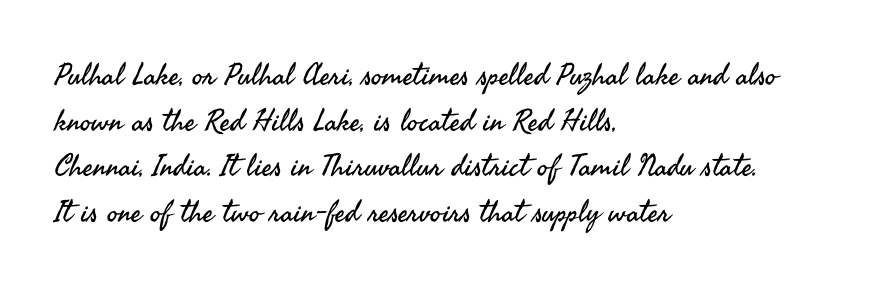
Default kerning and tracking; the words read as compact shapes. Is this a fixed-width face? No — the glyphs have proportional, varying widths. The strokes carry an ordinary text weight at most. Interline gaps are of average width in this sample.
